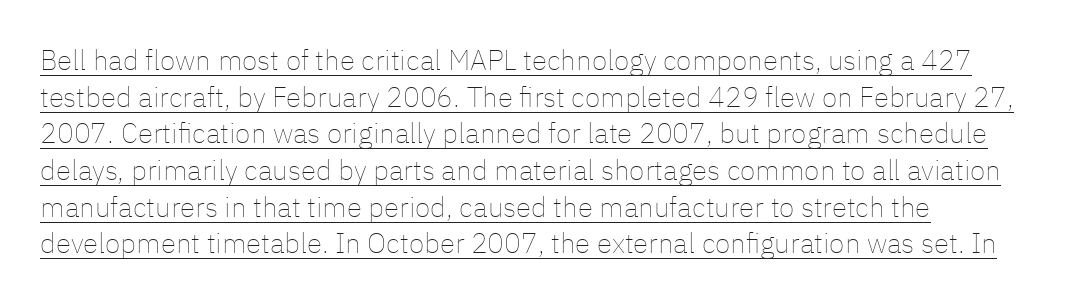
{"italic": "no", "bold": "no", "weight": "thin", "width": "normal", "stroke_contrast": "low", "x_height": "medium", "monospaced": "no", "underline": "yes", "align": "left", "line_spacing": "normal", "line_spacing_ratio": 1.31, "letter_spacing": "normal", "letter_spacing_em": 0.0, "glyph_px": 28}
